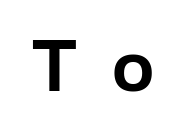
{"serif": "no", "italic": "no", "bold": "yes", "weight": "bold", "width": "normal", "stroke_contrast": "low", "x_height": "medium", "monospaced": "no", "underline": "no", "letter_spacing": "wide", "letter_spacing_em": 0.49, "glyph_px": 70}
